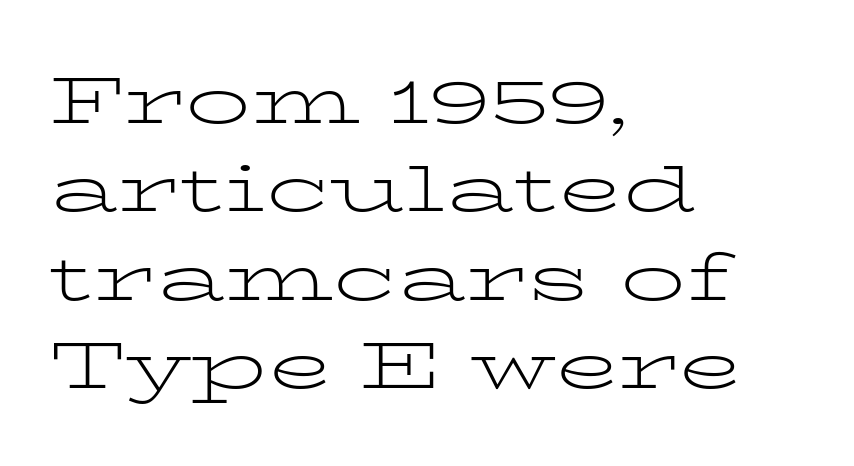
The image shows 65 px light, wide serif type, upright; set left-aligned, normal line spacing (1.36x), normal letter spacing, not underlined; low stroke contrast and a medium x-height.
